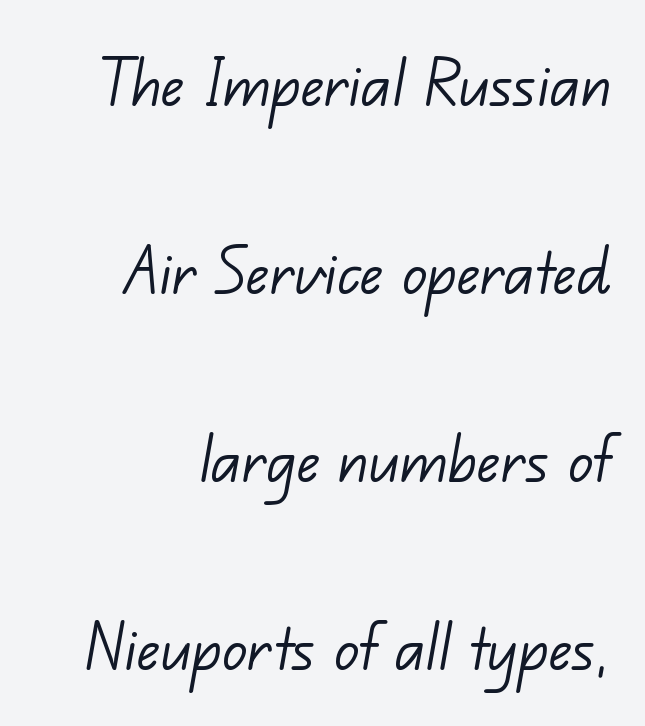
The image shows 77 px light sans-serif type; set right-aligned, loose line spacing (2.44x), normal letter spacing, not underlined; low stroke contrast and a small x-height.
